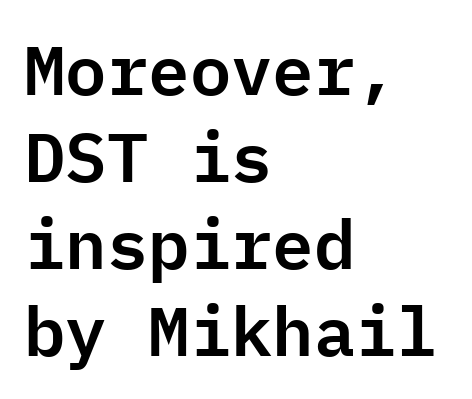
A typesetter would label this face a sans. This sample has the even, mechanical cadence of fixed-width lettering. Nobody drew a line under any word here. Tall strokes in this sample are plumb rather than angled.
